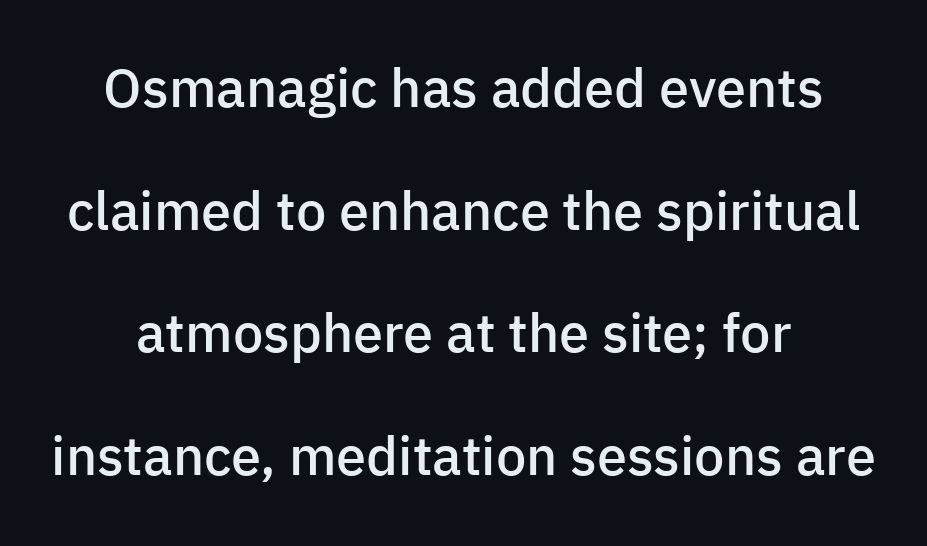
Tracking value appears to be zero — textbook default spacing. The typesetting leans somewhat heavy: a semibold. Classification — sans serif. Upright lettering throughout. Any mark beneath the type? The region is blank.
